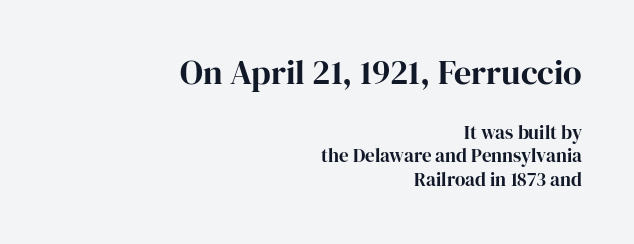
No extra tracking has been applied to these lines. The text block is weighted toward the right margin, trailing off unevenly leftward. Italic? Not at all — the glyphs are vertical. You could not count columns in this text — the font is proportionally spaced. Glance below the letters and you will spot only blank space. Serifs: yes, visible at the terminals of the letterforms.
